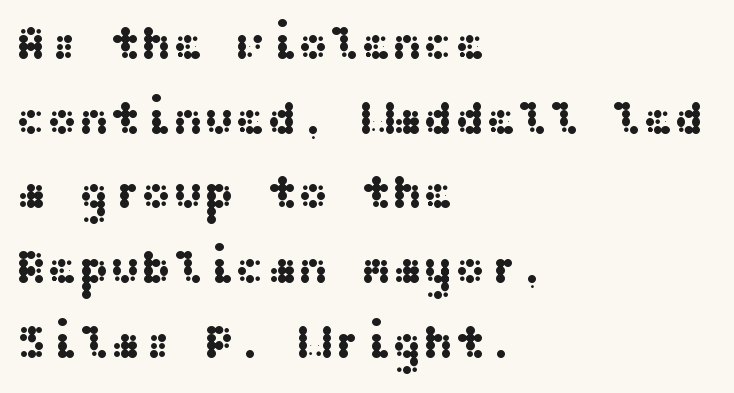
Layout note: lines flush left. Short note: letters normally spaced. The leading is moderate, giving the passage an even texture. A bare baseline throughout the passage.
